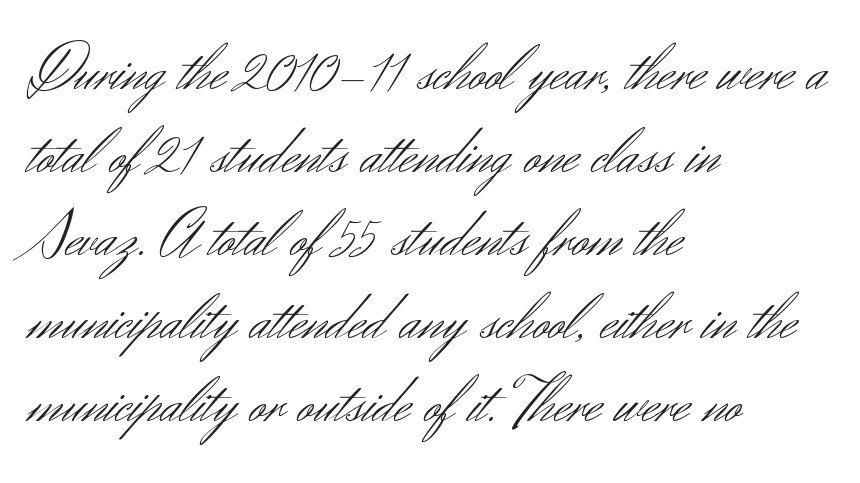
Q: Is the text bold? A: No.
Q: Is the text italic (slanted)? A: Yes.
Q: Is the typeface a serif or a sans-serif typeface? A: Sans-serif.
Q: Is the text underlined? A: No.
Q: How is the paragraph aligned? A: Left-aligned.
Q: Is the spacing between letters normal or unusually wide? A: Normal.
Q: Width (condensed, normal, or wide)? A: Normal.
Q: Stroke contrast? A: Medium.
Q: x-height? A: Small.
Q: Monospaced? A: No.
